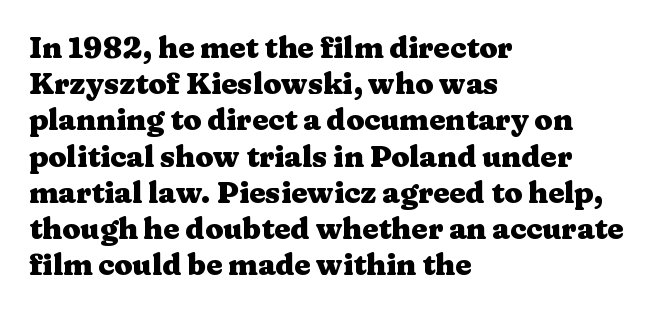
The letters carry serifs — small finishing strokes at the ends of their stems. Vertical strokes here are truly vertical. Caption: multi-line text, flush left, ragged right. Compared with an ordinary text face, these strokes are far heavier — a full bold. These lines sit exactly where default settings would place them. The string is rendered with underlining switched off.
